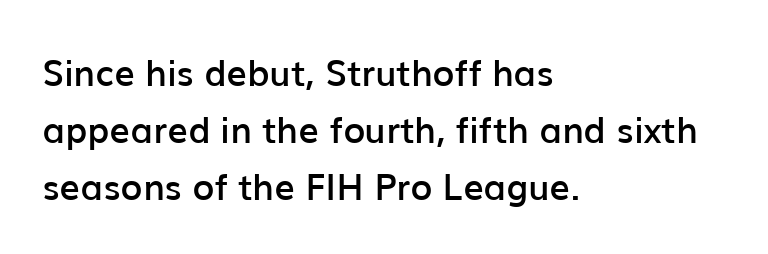
How heavy is the stroke? Medium-heavy — a semibold, shy of bold. If you drew a line through each stem, it would be perfectly vertical. Bare-footed words on every line. The font family rendered here belongs to the sans-serif group. Quick note: interline space is typical. Where is the straight margin? On the left.
